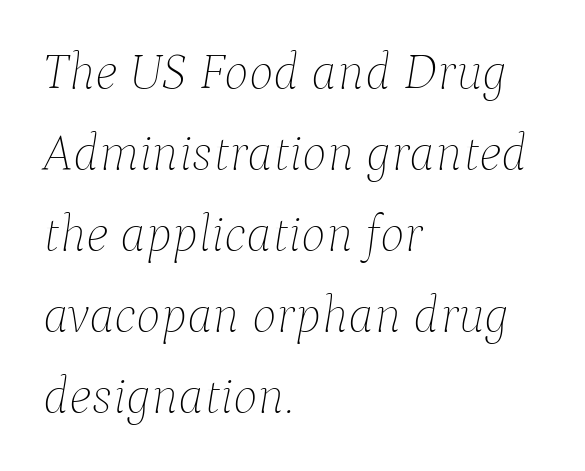
{"italic": "yes", "lean": "right", "slant_degrees": 9, "bold": "no", "weight": "thin", "width": "normal", "stroke_contrast": "low", "x_height": "medium", "monospaced": "no", "underline": "no", "align": "left", "line_spacing": "normal", "line_spacing_ratio": 1.56, "letter_spacing": "normal", "letter_spacing_em": 0.0, "glyph_px": 52}
